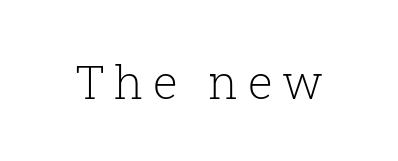
Q: Is the text bold? A: No.
Q: Is the text italic (slanted)? A: No, it is upright.
Q: Is the typeface a serif or a sans-serif typeface? A: Serif.
Q: Is the text underlined? A: No.
Q: Is the spacing between letters normal or unusually wide? A: Unusually wide.
Q: Width (condensed, normal, or wide)? A: Normal.
Q: Stroke contrast? A: Low.
Q: x-height? A: Medium.
Q: Monospaced? A: No.
